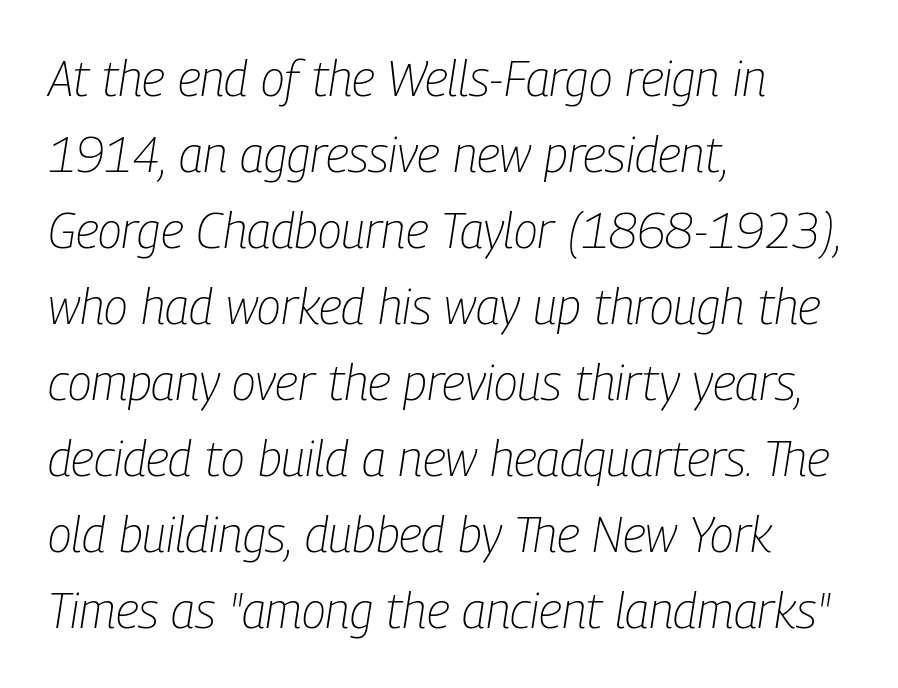
Q: Is the text bold? A: No.
Q: Is the text italic (slanted)? A: Yes, it leans right by about 9 degrees.
Q: Is the text underlined? A: No.
Q: How is the paragraph aligned? A: Left-aligned.
Q: Is the spacing between letters normal or unusually wide? A: Normal.
Q: Is the spacing between lines tight, normal or loose? A: Normal.
Q: Width (condensed, normal, or wide)? A: Condensed.
Q: Stroke contrast? A: Low.
Q: x-height? A: Medium.
Q: Monospaced? A: No.
